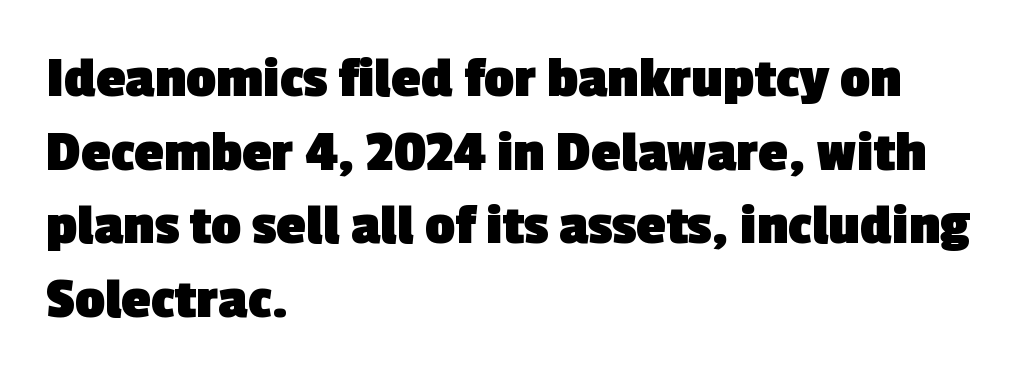
Q: Is the text bold? A: Yes.
Q: Is the typeface a serif or a sans-serif typeface? A: Sans-serif.
Q: Is the text underlined? A: No.
Q: How is the paragraph aligned? A: Left-aligned.
Q: Is the spacing between letters normal or unusually wide? A: Normal.
Q: Is the spacing between lines tight, normal or loose? A: Normal.
Q: Width (condensed, normal, or wide)? A: Normal.
Q: x-height? A: Medium.
Q: Monospaced? A: No.
